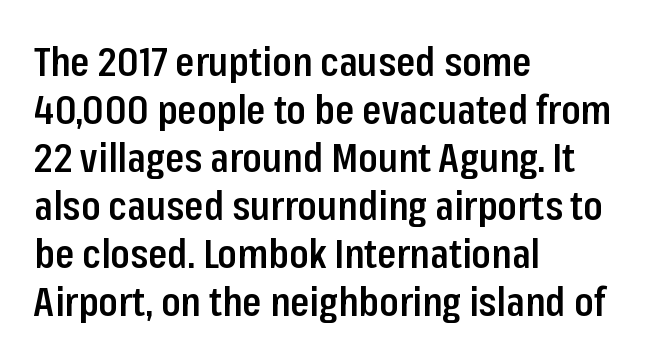
{"serif": "no", "italic": "no", "bold": "semi", "weight": "semibold", "width": "condensed", "stroke_contrast": "low", "x_height": "medium", "monospaced": "no", "underline": "no", "align": "left", "line_spacing_ratio": 1.23, "letter_spacing": "normal", "letter_spacing_em": 0.0, "glyph_px": 39}
